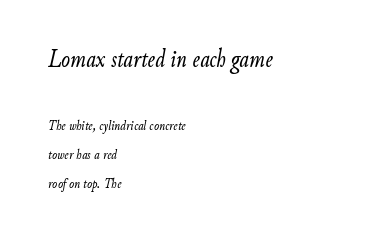
Each row of text sits above clean, open space. The weight tops out at a normal text grade. Rendered with sloped, italic letterforms. The type is set solid horizontally, with unmodified tracking.
